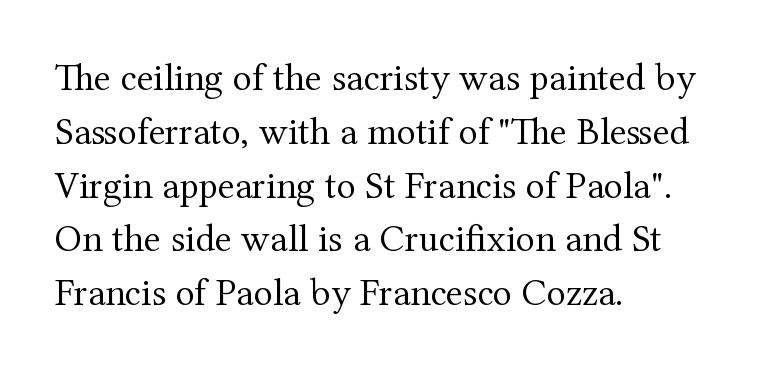
{"serif": "yes", "italic": "no", "bold": "no", "weight": "regular", "width": "normal", "stroke_contrast": "medium", "x_height": "medium", "monospaced": "no", "underline": "no", "align": "left", "line_spacing": "normal", "line_spacing_ratio": 1.38, "letter_spacing": "normal", "letter_spacing_em": 0.0, "glyph_px": 39}
